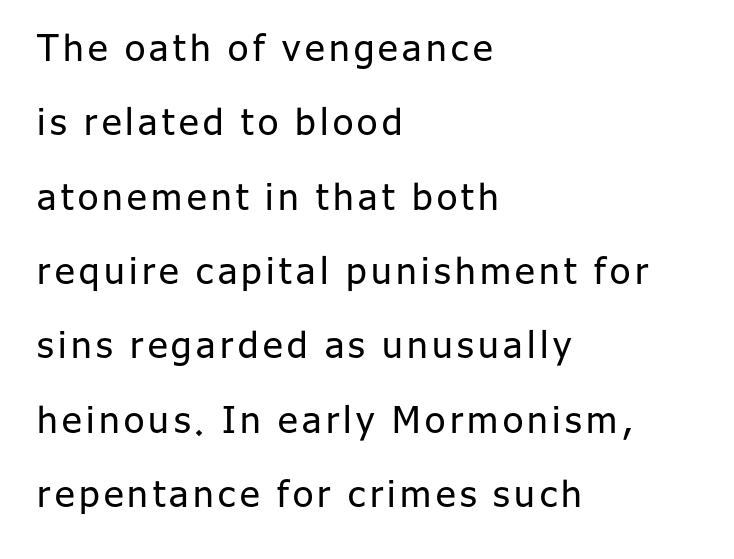
{"serif": "no", "italic": "no", "bold": "no", "weight": "regular", "width": "normal", "stroke_contrast": "low", "x_height": "medium", "monospaced": "no", "underline": "no", "align": "left", "line_spacing": "loose", "line_spacing_ratio": 2.01, "glyph_px": 37}
